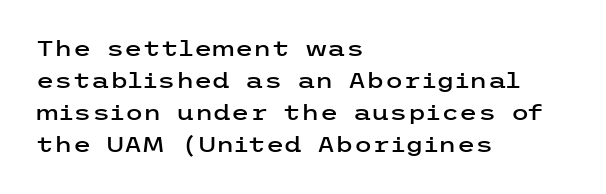
The image shows 21 px text type, upright; set left-aligned, normal line spacing (1.53x), normal letter spacing, not underlined.
